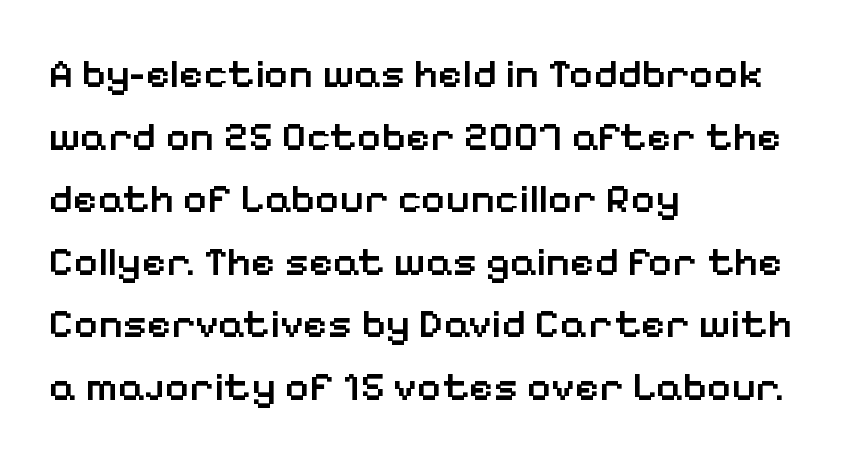
{"serif": "no", "italic": "no", "bold": "semi", "weight": "semibold", "width": "normal", "stroke_contrast": "low", "x_height": "medium", "monospaced": "no", "underline": "no", "align": "left", "line_spacing": "normal", "line_spacing_ratio": 1.49, "letter_spacing": "normal", "letter_spacing_em": 0.0, "glyph_px": 42}
